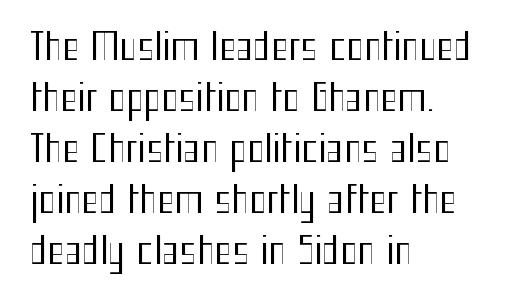
{"serif": "no", "italic": "no", "bold": "no", "weight": "regular", "width": "condensed", "stroke_contrast": "medium", "x_height": "medium", "monospaced": "no", "underline": "no", "align": "left", "line_spacing": "normal", "line_spacing_ratio": 1.38, "letter_spacing": "normal", "letter_spacing_em": 0.0, "glyph_px": 37}
